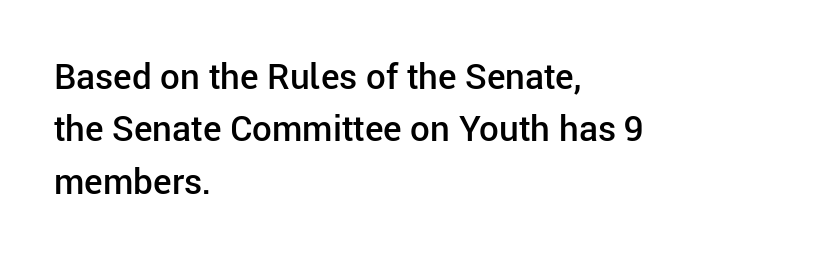
{"serif": "no", "italic": "no", "bold": "semi", "weight": "semibold", "width": "normal", "stroke_contrast": "low", "x_height": "medium", "monospaced": "no", "underline": "no", "align": "left", "line_spacing": "normal", "line_spacing_ratio": 1.5, "letter_spacing": "normal", "letter_spacing_em": 0.0, "glyph_px": 35}
